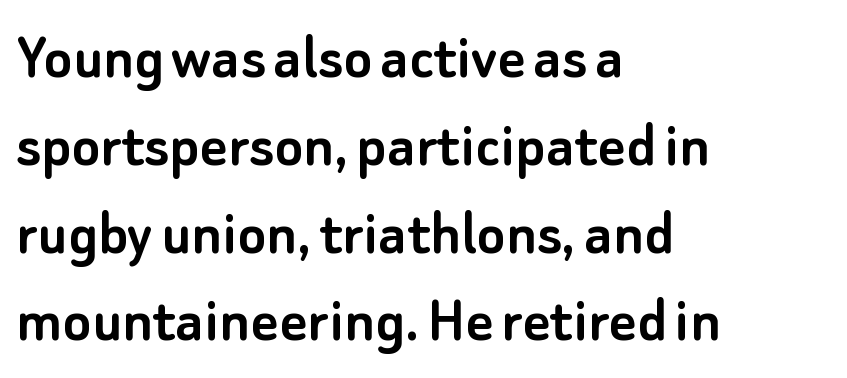
{"serif": "no", "italic": "no", "width": "normal", "stroke_contrast": "low", "x_height": "small", "monospaced": "no", "underline": "no", "align": "left", "line_spacing": "normal", "line_spacing_ratio": 1.31, "letter_spacing": "normal", "letter_spacing_em": 0.0, "glyph_px": 67}
